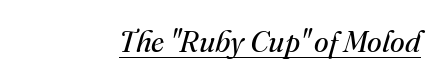
Q: Is the text bold? A: No.
Q: Is the text italic (slanted)? A: Yes, it leans right by about 16 degrees.
Q: Is the typeface a serif or a sans-serif typeface? A: Serif.
Q: Is the text underlined? A: Yes.
Q: Is the spacing between letters normal or unusually wide? A: Normal.
Q: Width (condensed, normal, or wide)? A: Normal.
Q: Stroke contrast? A: Medium.
Q: x-height? A: Small.
Q: Monospaced? A: No.
